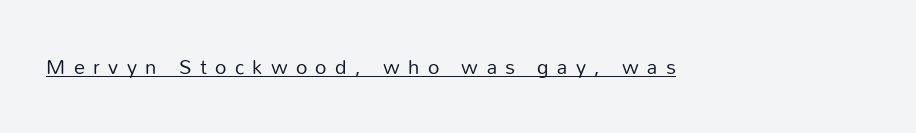
The image shows 20 px text type, upright; set unusually wide letter spacing (+0.42 em), underlined.
